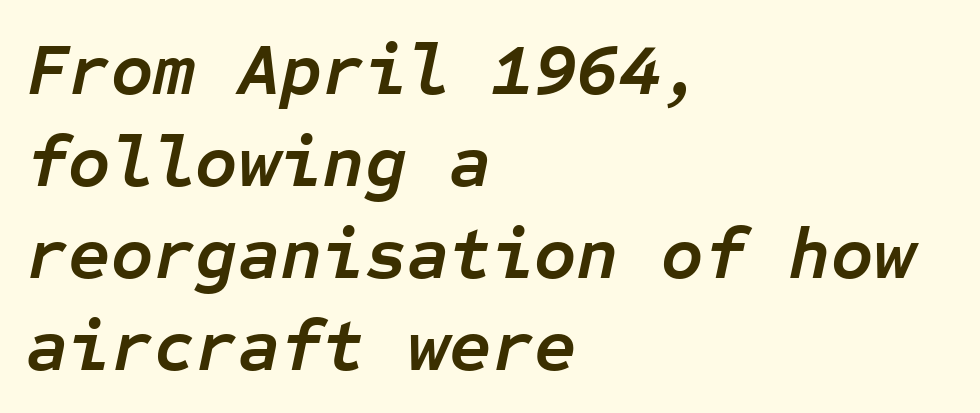
Q: Is the text bold? A: Yes.
Q: Is the text italic (slanted)? A: Yes, it leans right by about 12 degrees.
Q: Is the text underlined? A: No.
Q: How is the paragraph aligned? A: Left-aligned.
Q: Is the spacing between letters normal or unusually wide? A: Normal.
Q: Is the spacing between lines tight, normal or loose? A: Normal.
Q: Width (condensed, normal, or wide)? A: Normal.
Q: Stroke contrast? A: Low.
Q: x-height? A: Medium.
Q: Monospaced? A: Yes.
